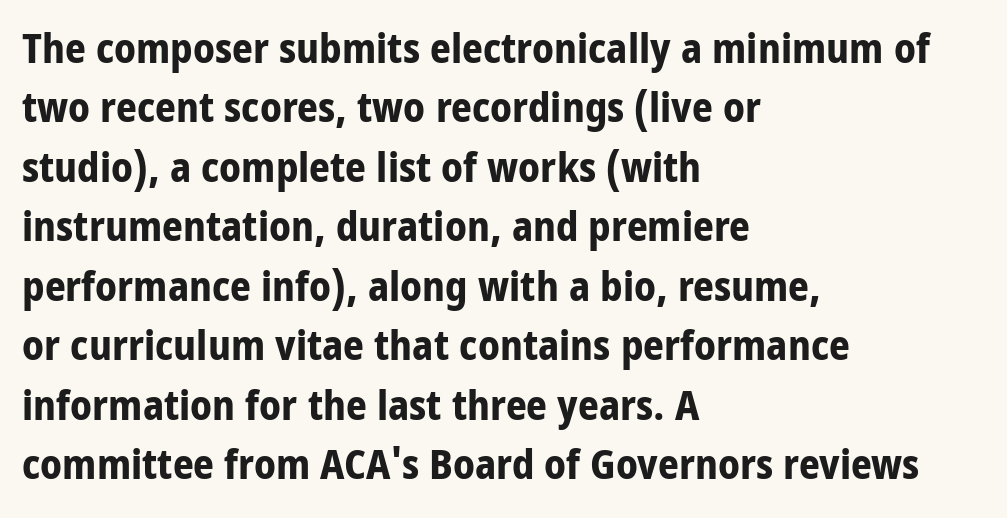
Varying glyph widths throughout — classic text-font behaviour. The baseline area is clear. The rendering uses a moderate line-height, typical for paragraphs. Layout note: lines flush left. Is there any slant? The stems are plumb. Tracking here is standard; glyphs follow each other at the usual distance.
